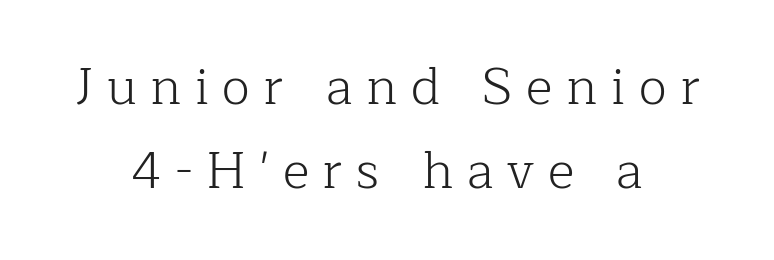
Stroke mass is kept to a normal reading level or below. The gaps between neighbouring characters are conspicuously large. Think of a printed novel: that variable character pitch is what you see here. Vertical spacing — default. Typeset on center — no edge is straight. The type family on display is of the serif kind.
